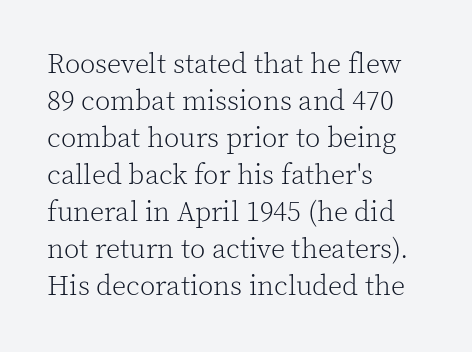
The image shows 28 px light serif type, upright; set left-aligned, normal line spacing (1.32x), normal letter spacing, not underlined; a medium x-height.
